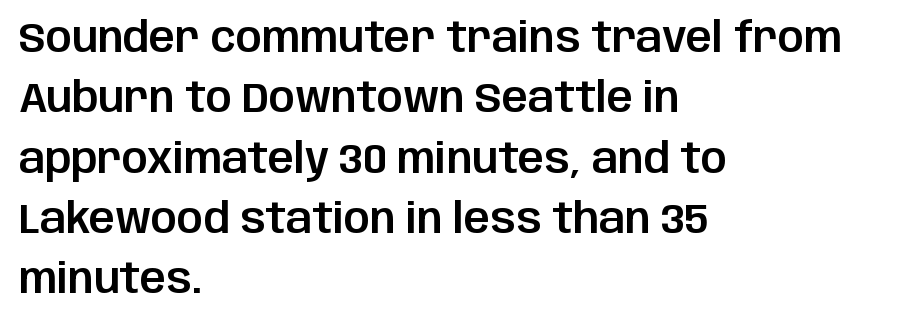
{"serif": "no", "italic": "no", "width": "normal", "stroke_contrast": "low", "x_height": "large", "monospaced": "no", "underline": "no", "align": "left", "line_spacing": "normal", "line_spacing_ratio": 1.47, "letter_spacing": "normal", "letter_spacing_em": 0.0, "glyph_px": 41}
